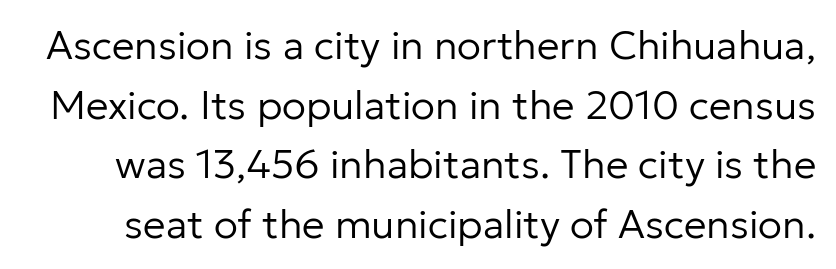
The rendering shows plain stroke endings on the letterforms — a sans-serif design. Each new line begins a customary step beneath the previous one. Beneath every word, the page is bare. No extra tracking has been applied to these lines. Weight: not bold — regular or lighter.
